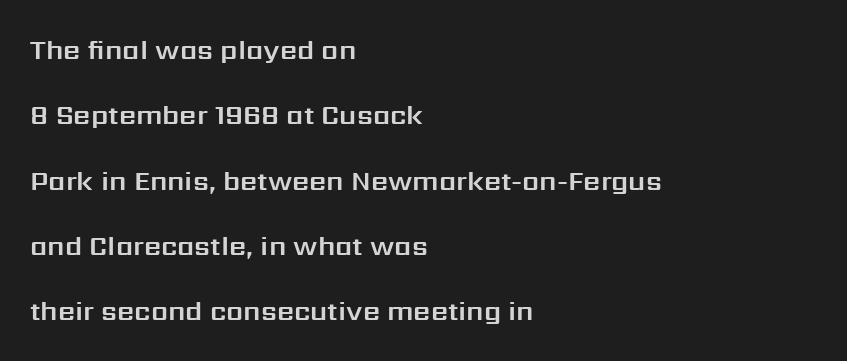
Q: Is the text italic (slanted)? A: No, it is upright.
Q: Is the text underlined? A: No.
Q: How is the paragraph aligned? A: Left-aligned.
Q: Is the spacing between letters normal or unusually wide? A: Normal.
Q: Is the spacing between lines tight, normal or loose? A: Loose.
